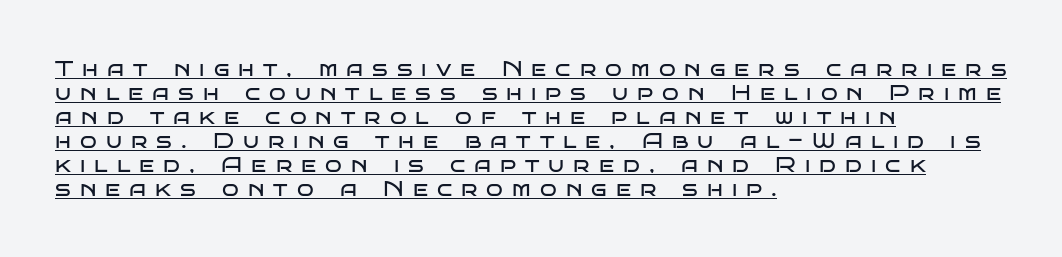
{"italic": "no", "bold": "no", "underline": "yes", "align": "left", "line_spacing": "tight", "line_spacing_ratio": 1.09, "letter_spacing": "wide", "letter_spacing_em": 0.41, "glyph_px": 22}
